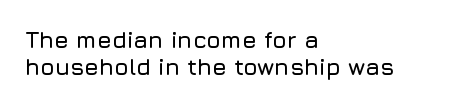
{"italic": "no", "underline": "no", "align": "left", "line_spacing_ratio": 1.19, "letter_spacing": "normal", "letter_spacing_em": 0.0, "glyph_px": 23}
